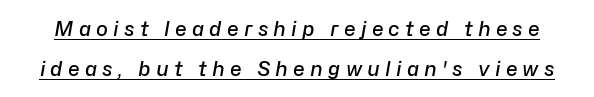
Q: Is the text bold? A: Semi-bold.
Q: Is the text italic (slanted)? A: Yes, it leans right by about 10 degrees.
Q: Is the text underlined? A: Yes.
Q: Is the spacing between letters normal or unusually wide? A: Unusually wide.
Q: Is the spacing between lines tight, normal or loose? A: Loose.
